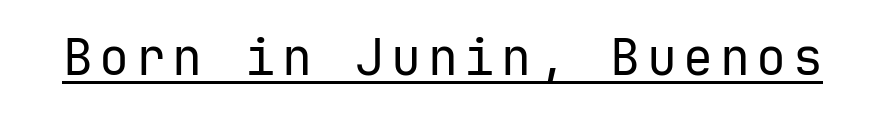
The image shows 50 px regular-weight sans-serif type, upright; set underlined; low stroke contrast and a medium x-height.
